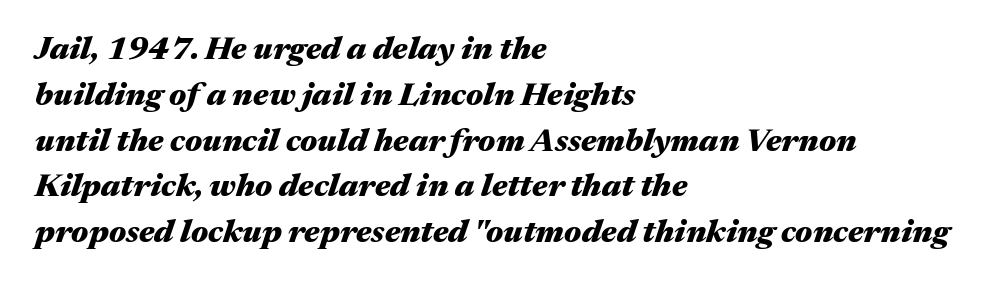
Anything drawn beneath the words? Only blank space. Pretty heavy lettering here — definitely bold. What's the leading like? Ordinary, nothing unusual. This is oblique type, the kind used for emphasis or titles.
